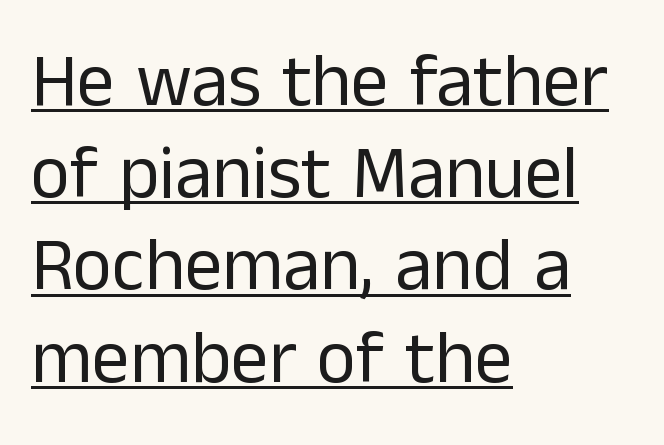
Q: Is the text bold? A: No.
Q: Is the text italic (slanted)? A: No, it is upright.
Q: Is the typeface a serif or a sans-serif typeface? A: Sans-serif.
Q: Is the text underlined? A: Yes.
Q: How is the paragraph aligned? A: Left-aligned.
Q: Is the spacing between letters normal or unusually wide? A: Normal.
Q: Width (condensed, normal, or wide)? A: Normal.
Q: Stroke contrast? A: Low.
Q: x-height? A: Medium.
Q: Monospaced? A: No.
